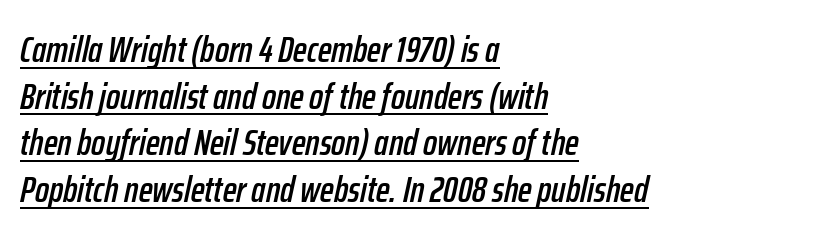
{"italic": "yes", "lean": "right", "slant_degrees": 12, "width": "condensed", "stroke_contrast": "low", "x_height": "medium", "monospaced": "no", "underline": "yes", "align": "left", "line_spacing": "normal", "line_spacing_ratio": 1.26, "letter_spacing": "normal", "letter_spacing_em": 0.0, "glyph_px": 37}
